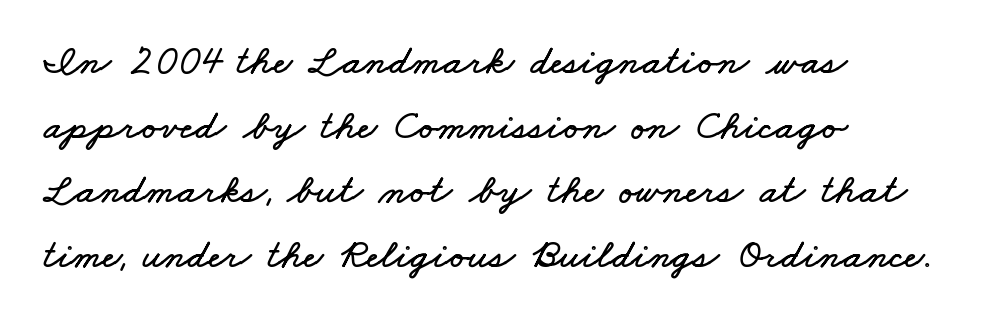
{"width": "wide", "stroke_contrast": "low", "x_height": "small", "monospaced": "no", "underline": "no", "align": "left", "line_spacing": "normal", "line_spacing_ratio": 1.54, "letter_spacing": "normal", "letter_spacing_em": 0.0, "glyph_px": 42}
